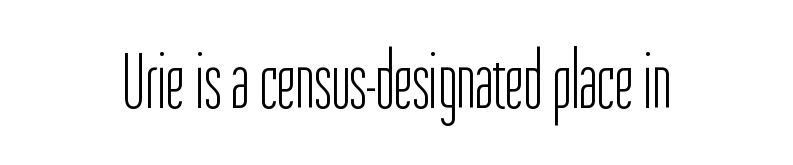
Q: Is the text bold? A: No.
Q: Is the text italic (slanted)? A: No, it is upright.
Q: Is the typeface a serif or a sans-serif typeface? A: Sans-serif.
Q: Is the text underlined? A: No.
Q: Is the spacing between letters normal or unusually wide? A: Normal.
Q: Width (condensed, normal, or wide)? A: Condensed.
Q: Stroke contrast? A: Low.
Q: x-height? A: Medium.
Q: Monospaced? A: No.
